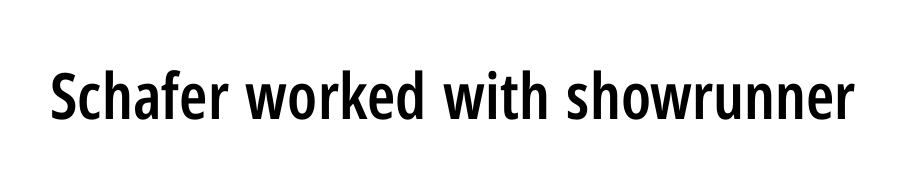
{"serif": "no", "italic": "no", "bold": "semi", "weight": "semibold", "width": "condensed", "stroke_contrast": "low", "x_height": "medium", "monospaced": "no", "underline": "no", "letter_spacing": "normal", "letter_spacing_em": 0.0, "glyph_px": 64}
